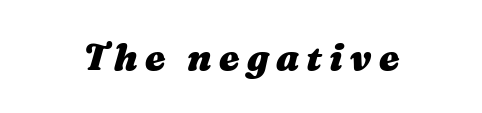
{"italic": "yes", "lean": "right", "slant_degrees": 16, "bold": "yes", "weight": "heavy", "width": "wide", "stroke_contrast": "medium", "x_height": "medium", "monospaced": "no", "underline": "no", "glyph_px": 37}
